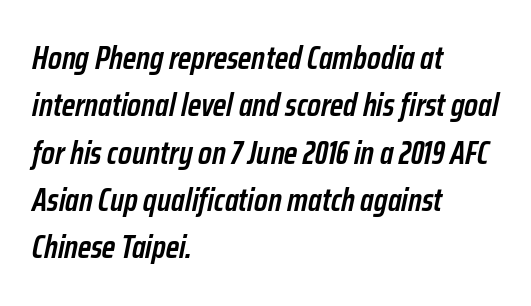
Q: Is the text bold? A: Semi-bold.
Q: Is the text italic (slanted)? A: Yes, it leans right by about 12 degrees.
Q: Is the text underlined? A: No.
Q: How is the paragraph aligned? A: Left-aligned.
Q: Is the spacing between letters normal or unusually wide? A: Normal.
Q: Is the spacing between lines tight, normal or loose? A: Normal.
Q: Width (condensed, normal, or wide)? A: Condensed.
Q: Stroke contrast? A: Low.
Q: x-height? A: Medium.
Q: Monospaced? A: No.
